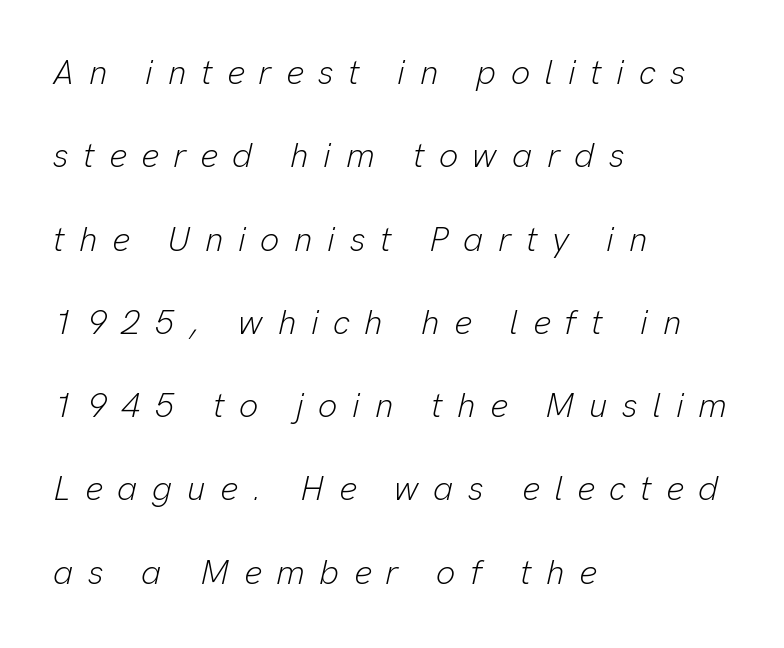
The strip under each line holds only bare page. Here the designer chose a conventional face with non-uniform glyph widths. Honestly, the rows look like they've been pulled way apart. Line beginnings align vertically; line endings do not. Words appear elongated and porous because spacing is wide. The strokes carry an ordinary text weight at most.
